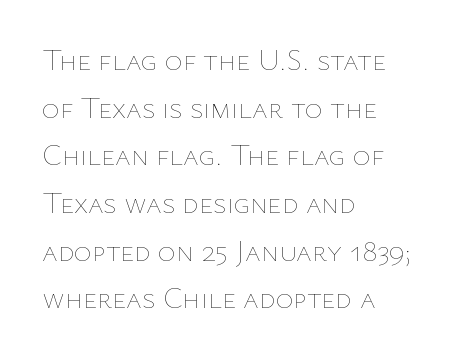
Q: Is the text bold? A: No.
Q: Is the text italic (slanted)? A: No, it is upright.
Q: Is the text underlined? A: No.
Q: How is the paragraph aligned? A: Left-aligned.
Q: Is the spacing between letters normal or unusually wide? A: Normal.
Q: Is the spacing between lines tight, normal or loose? A: Normal.
Q: Width (condensed, normal, or wide)? A: Normal.
Q: Stroke contrast? A: Low.
Q: x-height? A: Medium.
Q: Monospaced? A: No.
